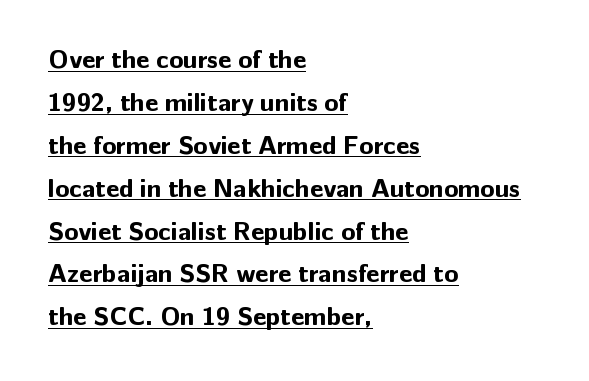
{"italic": "no", "bold": "yes", "underline": "yes", "align": "left", "line_spacing": "normal", "line_spacing_ratio": 1.65, "letter_spacing": "normal", "letter_spacing_em": 0.0, "glyph_px": 26}
